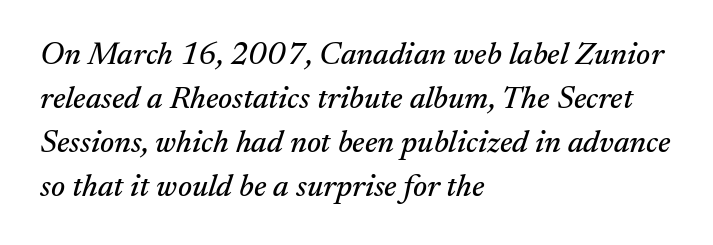
Q: Is the text italic (slanted)? A: Yes, it leans right by about 17 degrees.
Q: Is the typeface a serif or a sans-serif typeface? A: Serif.
Q: Is the text underlined? A: No.
Q: How is the paragraph aligned? A: Left-aligned.
Q: Is the spacing between letters normal or unusually wide? A: Normal.
Q: Is the spacing between lines tight, normal or loose? A: Normal.
Q: Width (condensed, normal, or wide)? A: Normal.
Q: Stroke contrast? A: Medium.
Q: x-height? A: Small.
Q: Monospaced? A: No.
